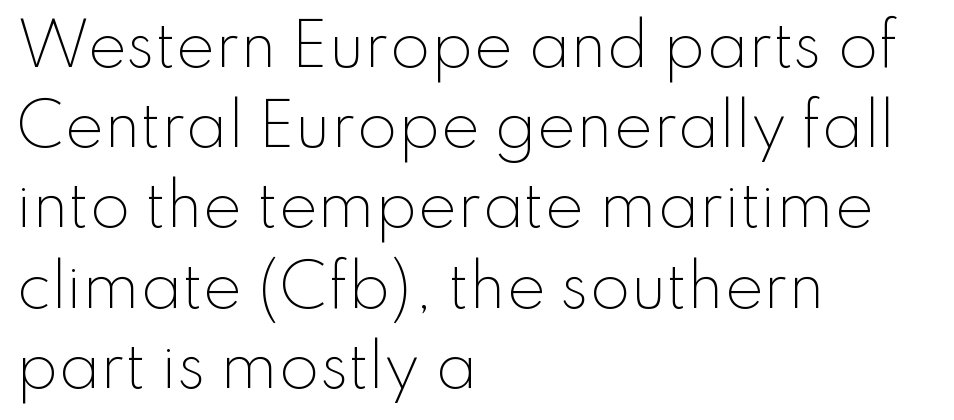
The rendering uses a moderate line-height, typical for paragraphs. The glyphs in this specimen are sans serif. Looks like regular typesetting: each glyph gets only the width it needs. The compositor pushed each line to the left boundary. Characters remain perfectly vertical along every line.
